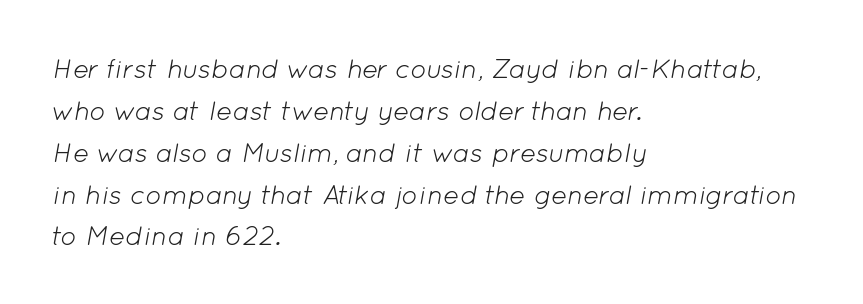
Leftover space on each line is placed entirely after the last word. Letter spacing: default. This is not heavy type; no bold has been used. The specimen reads as italic at a glance.
